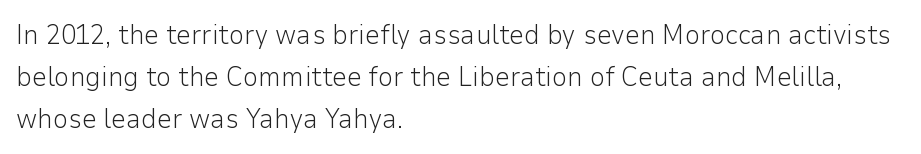
{"italic": "no", "bold": "no", "underline": "no", "align": "left", "line_spacing": "normal", "line_spacing_ratio": 1.55, "letter_spacing": "normal", "letter_spacing_em": 0.0, "glyph_px": 27}
